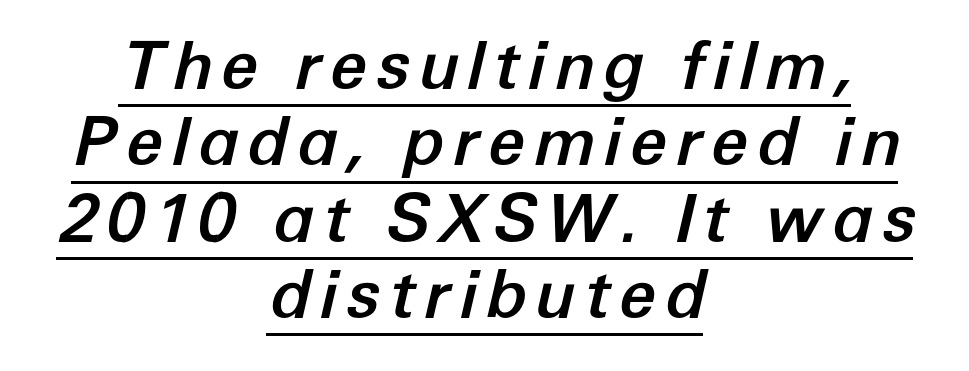
The image shows 67 px text type, italic (leaning right); set centered, tight line spacing (1.14x), underlined; low stroke contrast and a medium x-height.
